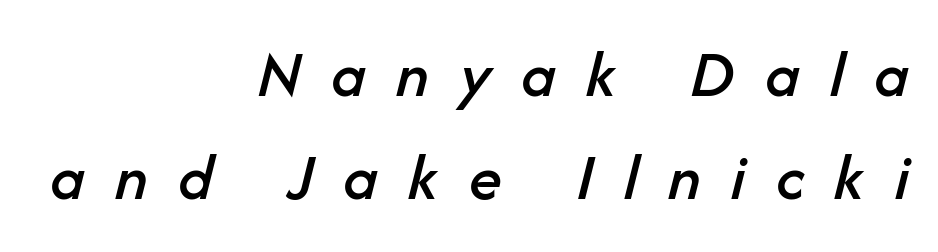
The image shows 67 px text type, italic (leaning right); set right-aligned, normal line spacing (1.54x), unusually wide letter spacing (+0.45 em), not underlined; low stroke contrast and a medium x-height.
